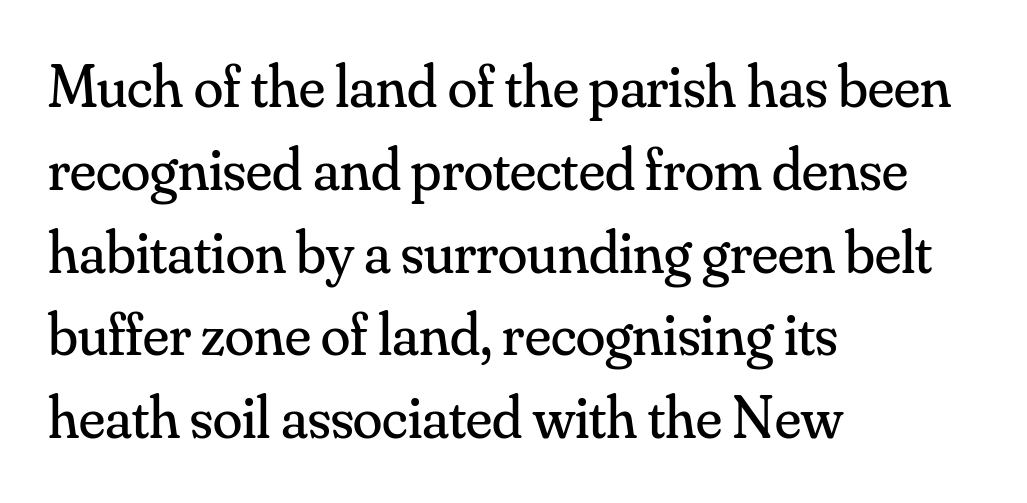
Character widths vary here, with narrow letters taking less room than wide ones. A typesetter would call this zero additional tracking. Check under the words: just untouched page. These lines were composed using upright roman letters.
